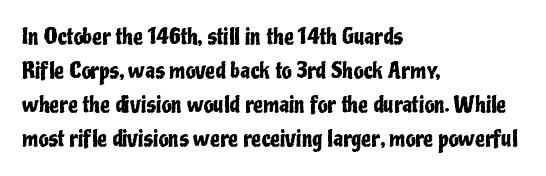
Q: Is the text italic (slanted)? A: No, it is upright.
Q: Is the text underlined? A: No.
Q: How is the paragraph aligned? A: Left-aligned.
Q: Is the spacing between letters normal or unusually wide? A: Normal.
Q: Is the spacing between lines tight, normal or loose? A: Normal.
